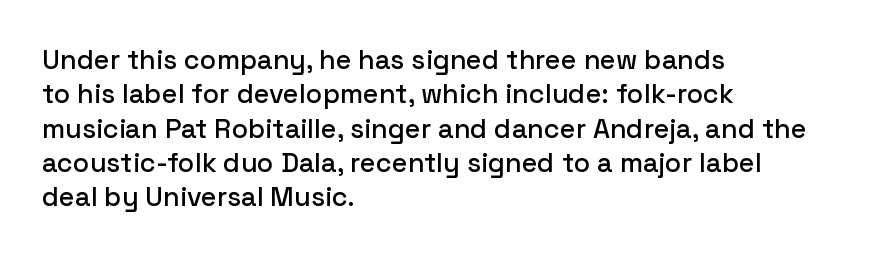
{"italic": "no", "underline": "no", "align": "left", "line_spacing": "normal", "line_spacing_ratio": 1.27, "letter_spacing": "normal", "letter_spacing_em": 0.0, "glyph_px": 27}
